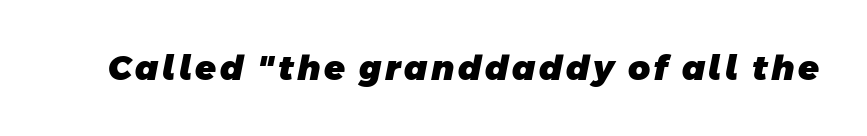
Honestly, there is no underline to notice here at all. These lines are rendered in a variable-pitch font. This rendering employs a face without finishing strokes, i.e., a sans-serif. The typesetting leans heavy: a genuine bold.
